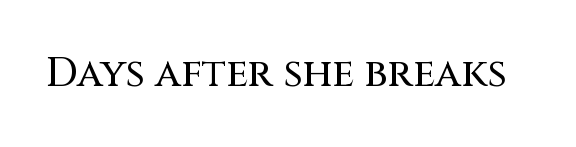
{"serif": "no", "italic": "no", "width": "normal", "stroke_contrast": "medium", "x_height": "large", "monospaced": "no", "underline": "no", "letter_spacing": "normal", "letter_spacing_em": 0.0, "glyph_px": 40}
